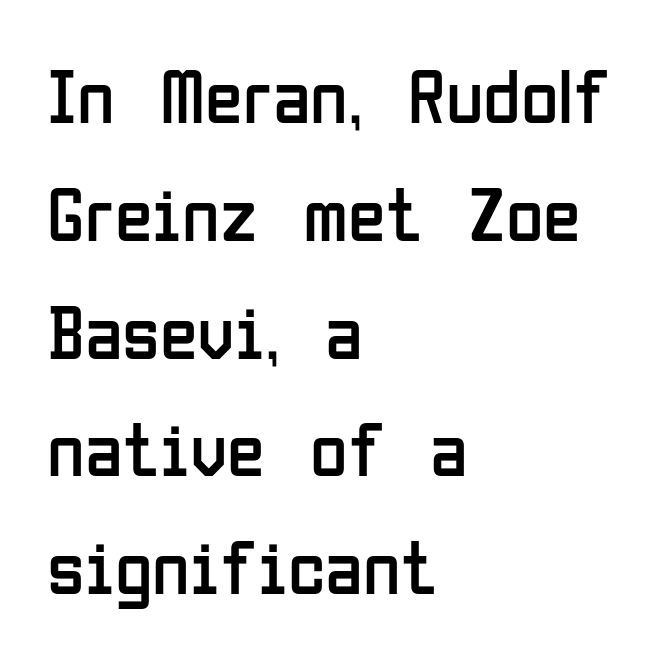
Q: Is the text bold? A: No.
Q: Is the text italic (slanted)? A: No, it is upright.
Q: Is the typeface a serif or a sans-serif typeface? A: Sans-serif.
Q: Is the text underlined? A: No.
Q: How is the paragraph aligned? A: Left-aligned.
Q: Is the spacing between letters normal or unusually wide? A: Normal.
Q: Is the spacing between lines tight, normal or loose? A: Normal.
Q: Width (condensed, normal, or wide)? A: Condensed.
Q: Stroke contrast? A: Low.
Q: x-height? A: Medium.
Q: Monospaced? A: No.
